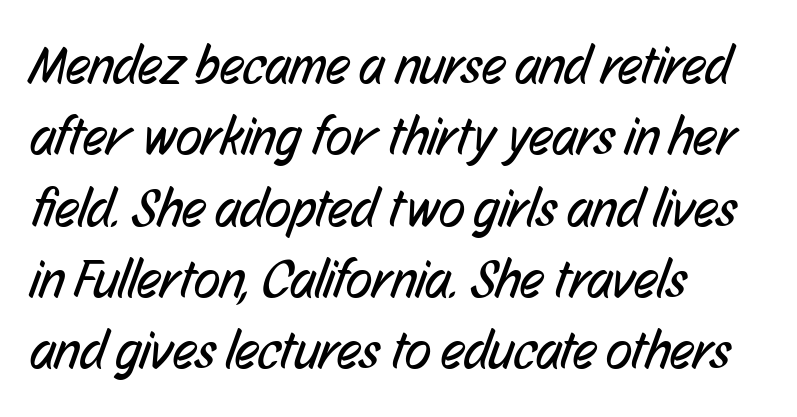
Q: Is the text bold? A: No.
Q: Is the typeface a serif or a sans-serif typeface? A: Sans-serif.
Q: Is the text underlined? A: No.
Q: How is the paragraph aligned? A: Left-aligned.
Q: Is the spacing between letters normal or unusually wide? A: Normal.
Q: Is the spacing between lines tight, normal or loose? A: Normal.
Q: Width (condensed, normal, or wide)? A: Condensed.
Q: Stroke contrast? A: Low.
Q: x-height? A: Medium.
Q: Monospaced? A: No.
